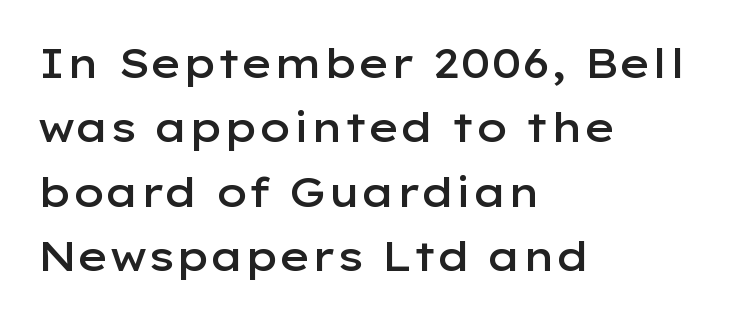
The image shows 41 px semibold, wide sans-serif type, upright; set left-aligned, normal line spacing (1.57x), normal letter spacing, not underlined; low stroke contrast and a medium x-height.
